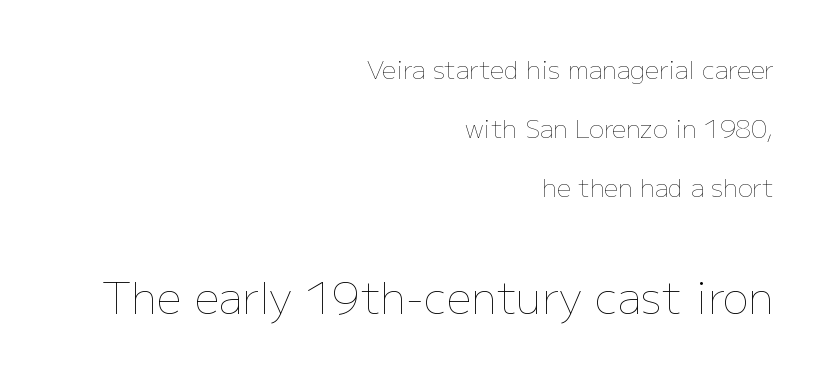
These lines are rendered in a variable-pitch font. Horizontal alignment here is rightward, an uncommon choice for prose. The font is comparable to plain body text, perhaps lighter. In this sample the second text group is rendered at the bigger scale.
